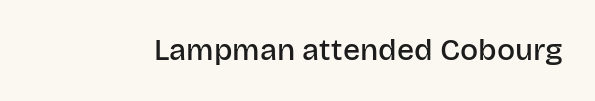
Notice how the stems are strictly vertical — no italics here. Spacing verdict: proportional, widths tailored to each character. Letter spacing: default. As a designer I'd log this as weight 600, semibold. Check the space under the baseline: it is left empty. The typeface chosen for these lines omits serifs.
